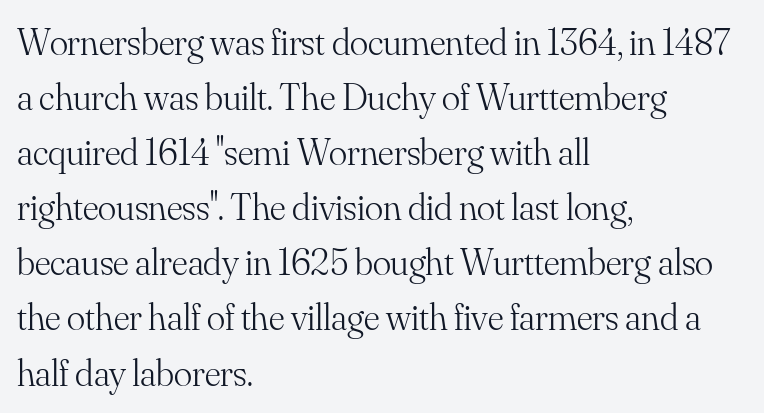
{"serif": "yes", "italic": "no", "bold": "no", "weight": "light", "width": "normal", "stroke_contrast": "medium", "x_height": "small", "monospaced": "no", "underline": "no", "align": "left", "line_spacing": "normal", "line_spacing_ratio": 1.45, "letter_spacing": "normal", "letter_spacing_em": 0.0, "glyph_px": 38}
